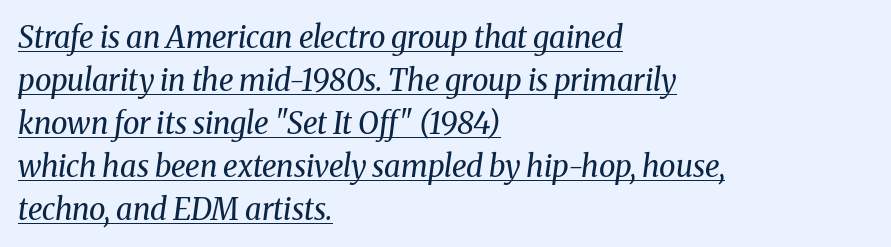
The image shows 30 px regular-weight serif type, italic (leaning right); set left-aligned, normal line spacing (1.43x), normal letter spacing, underlined; medium stroke contrast and a medium x-height.
